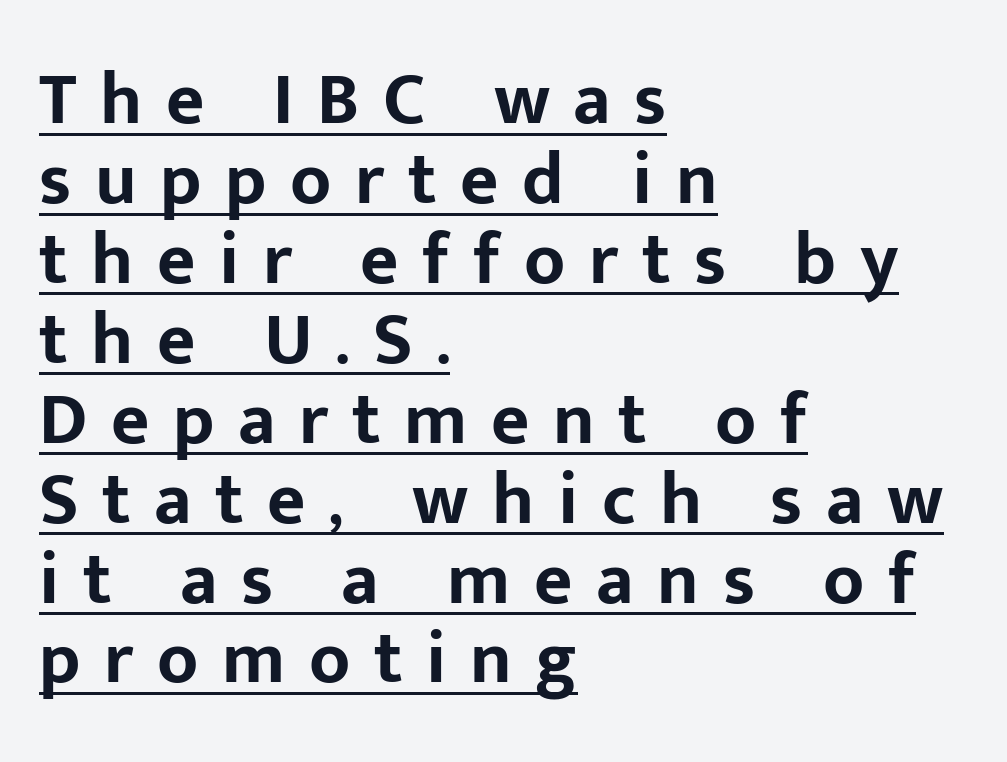
Q: Is the text bold? A: Yes.
Q: Is the text italic (slanted)? A: No, it is upright.
Q: Is the typeface a serif or a sans-serif typeface? A: Sans-serif.
Q: Is the text underlined? A: Yes.
Q: How is the paragraph aligned? A: Left-aligned.
Q: Is the spacing between letters normal or unusually wide? A: Unusually wide.
Q: Is the spacing between lines tight, normal or loose? A: Tight.
Q: Width (condensed, normal, or wide)? A: Normal.
Q: Stroke contrast? A: Low.
Q: x-height? A: Medium.
Q: Monospaced? A: No.
